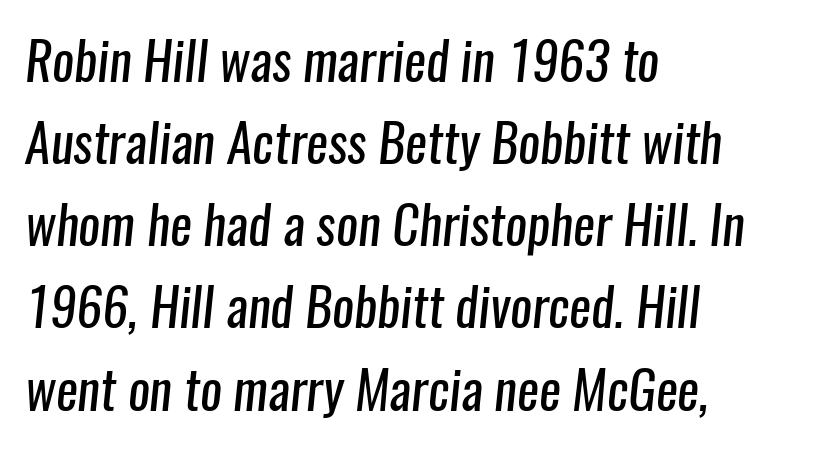
Stems and bowls with no extra thickness — not bold. Grotesque or geometric, the face here clearly has no serifs. This block has exactly the height ordinary leading produces. Words appear dense and cohesive because spacing is normal. Spacing verdict: proportional, widths tailored to each character. Teacher's note: observe the even left margin — that is flush-left alignment.
